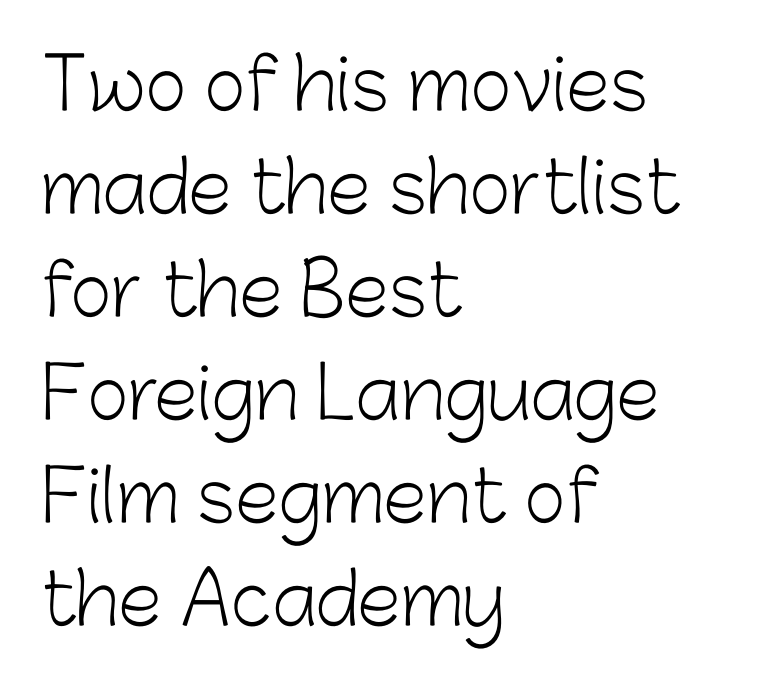
The image shows 71 px light sans-serif type, upright; set left-aligned, normal line spacing (1.45x), normal letter spacing, not underlined; low stroke contrast and a medium x-height.
